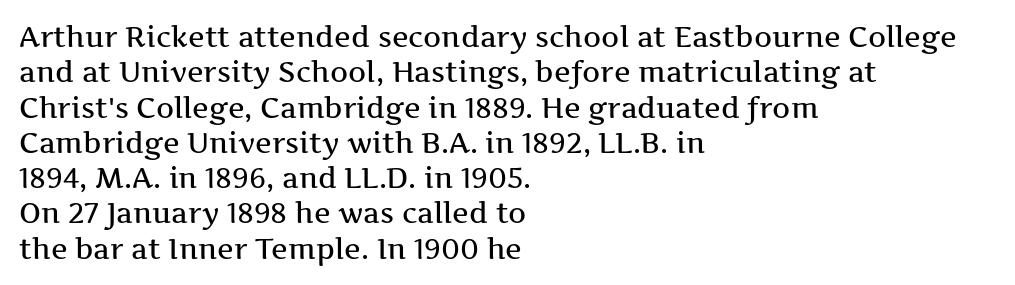
The image shows 28 px wide serif type, upright; set left-aligned, normal line spacing (1.26x), normal letter spacing, not underlined; medium stroke contrast and a medium x-height.
